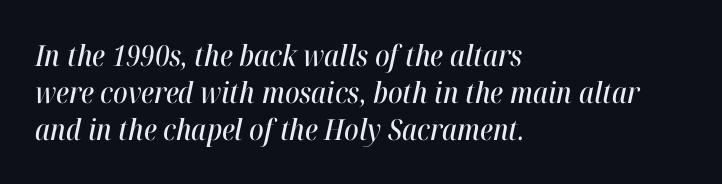
Q: Is the text italic (slanted)? A: Yes, it leans right by about 12 degrees.
Q: Is the text underlined? A: No.
Q: How is the paragraph aligned? A: Left-aligned.
Q: Is the spacing between letters normal or unusually wide? A: Normal.
Q: Is the spacing between lines tight, normal or loose? A: Normal.
Q: Width (condensed, normal, or wide)? A: Condensed.
Q: Stroke contrast? A: High.
Q: x-height? A: Medium.
Q: Monospaced? A: No.
